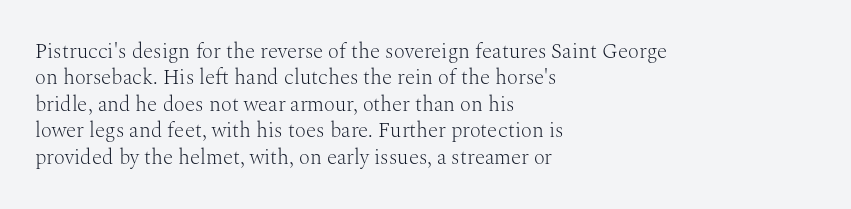
The rendering uses a moderate line-height, typical for paragraphs. Only glyphs here, with clear space below each row. The passage is arranged the way most books set body copy — flush left. Spacing between characters is what you'd get straight out of the box.
